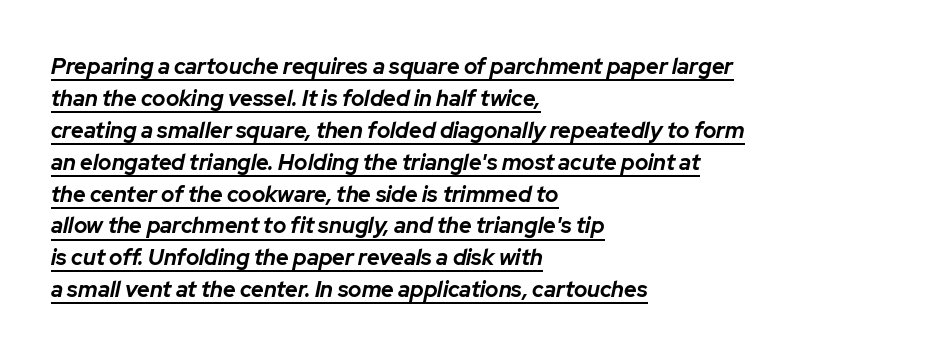
{"italic": "yes", "lean": "right", "slant_degrees": 12, "bold": "yes", "underline": "yes", "align": "left", "line_spacing": "normal", "line_spacing_ratio": 1.45, "letter_spacing": "normal", "letter_spacing_em": 0.0, "glyph_px": 22}
